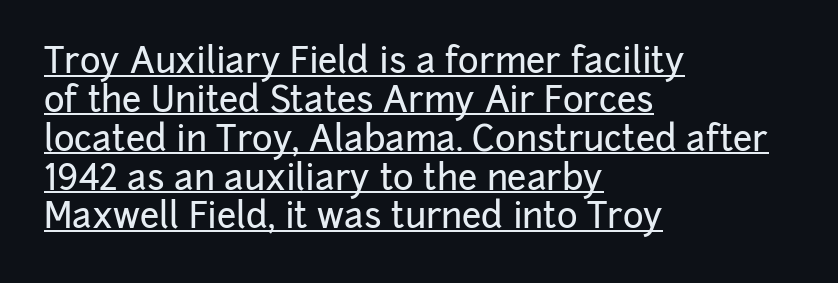
The image shows 35 px sans-serif type, upright; set left-aligned, tight line spacing (1.11x), normal letter spacing, underlined; low stroke contrast and a medium x-height.
